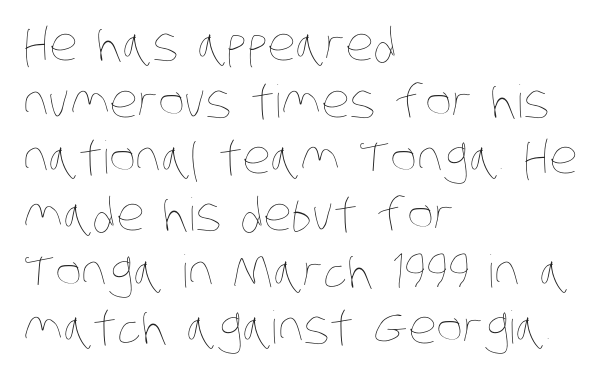
Notice how the passage keeps a crisp vertical edge on the left only. The rendering uses a moderate line-height, typical for paragraphs. Caption: face not bold, strokes unweighted. Is the letter spacing exaggerated? No — it looks like the ordinary default.
